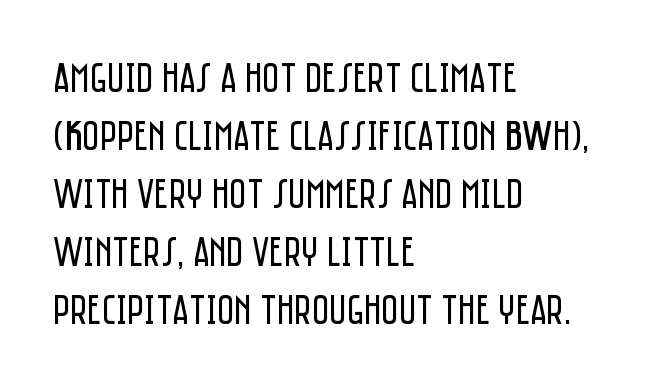
Q: Is the text bold? A: No.
Q: Is the text italic (slanted)? A: No, it is upright.
Q: Is the typeface a serif or a sans-serif typeface? A: Sans-serif.
Q: Is the text underlined? A: No.
Q: How is the paragraph aligned? A: Left-aligned.
Q: Is the spacing between letters normal or unusually wide? A: Normal.
Q: Is the spacing between lines tight, normal or loose? A: Normal.
Q: Width (condensed, normal, or wide)? A: Condensed.
Q: Stroke contrast? A: Low.
Q: x-height? A: Large.
Q: Monospaced? A: No.
